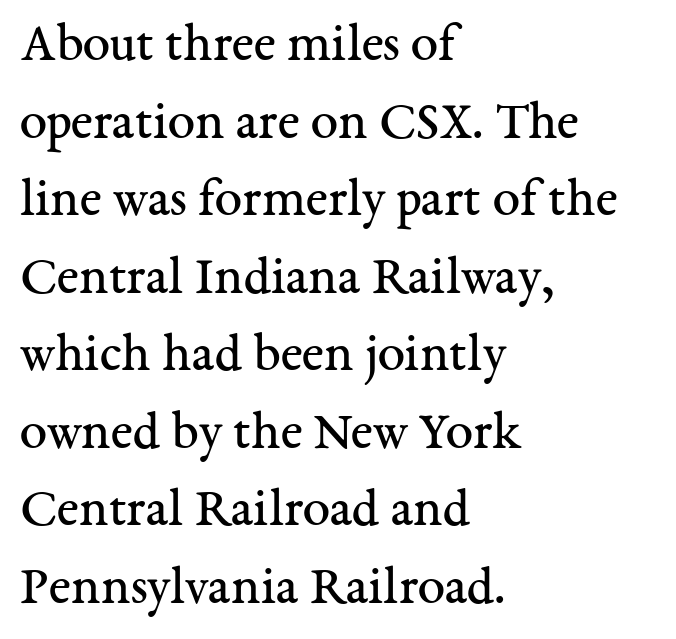
The image shows 55 px regular-weight serif type, upright; set left-aligned, normal line spacing (1.41x), normal letter spacing, not underlined; medium stroke contrast and a medium x-height.
